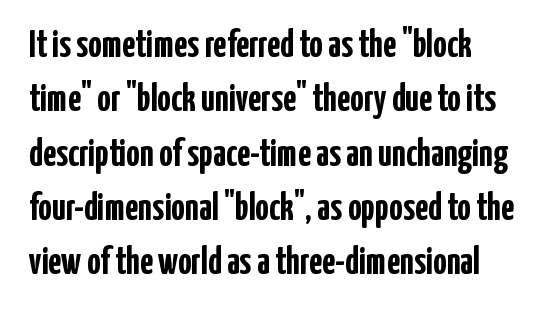
Regarding leading, the lines here are spaced in the standard way. The letters stand straight up with perfectly vertical stems. The passage shown has conventional tracking throughout. This is sans-serif lettering, the kind often seen on screens and signage. The font is running at its bold setting.
